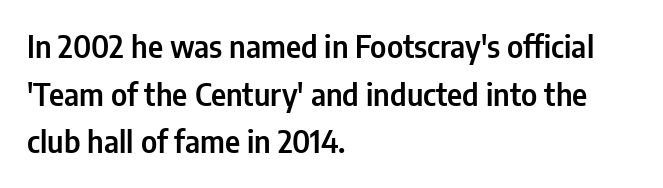
Q: Is the text italic (slanted)? A: No, it is upright.
Q: Is the typeface a serif or a sans-serif typeface? A: Sans-serif.
Q: Is the text underlined? A: No.
Q: How is the paragraph aligned? A: Left-aligned.
Q: Is the spacing between letters normal or unusually wide? A: Normal.
Q: Is the spacing between lines tight, normal or loose? A: Normal.
Q: Width (condensed, normal, or wide)? A: Condensed.
Q: Stroke contrast? A: Low.
Q: x-height? A: Medium.
Q: Monospaced? A: No.
